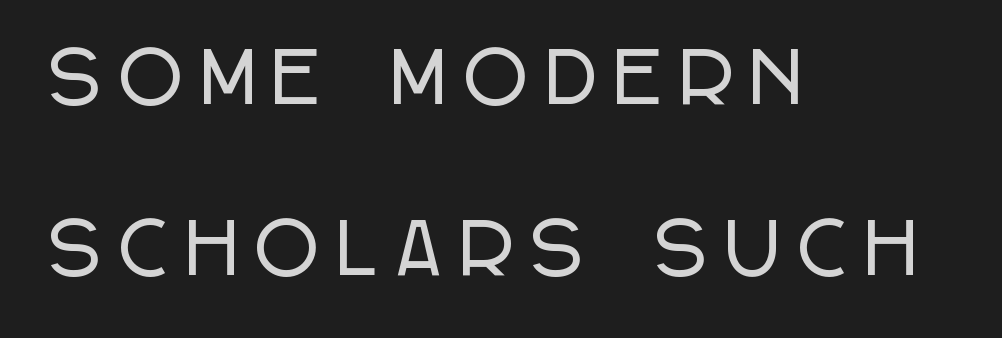
Q: Is the text italic (slanted)? A: No, it is upright.
Q: Is the typeface a serif or a sans-serif typeface? A: Sans-serif.
Q: Is the text underlined? A: No.
Q: How is the paragraph aligned? A: Left-aligned.
Q: Is the spacing between letters normal or unusually wide? A: Unusually wide.
Q: Is the spacing between lines tight, normal or loose? A: Loose.
Q: Width (condensed, normal, or wide)? A: Condensed.
Q: Stroke contrast? A: Low.
Q: x-height? A: Large.
Q: Monospaced? A: No.
